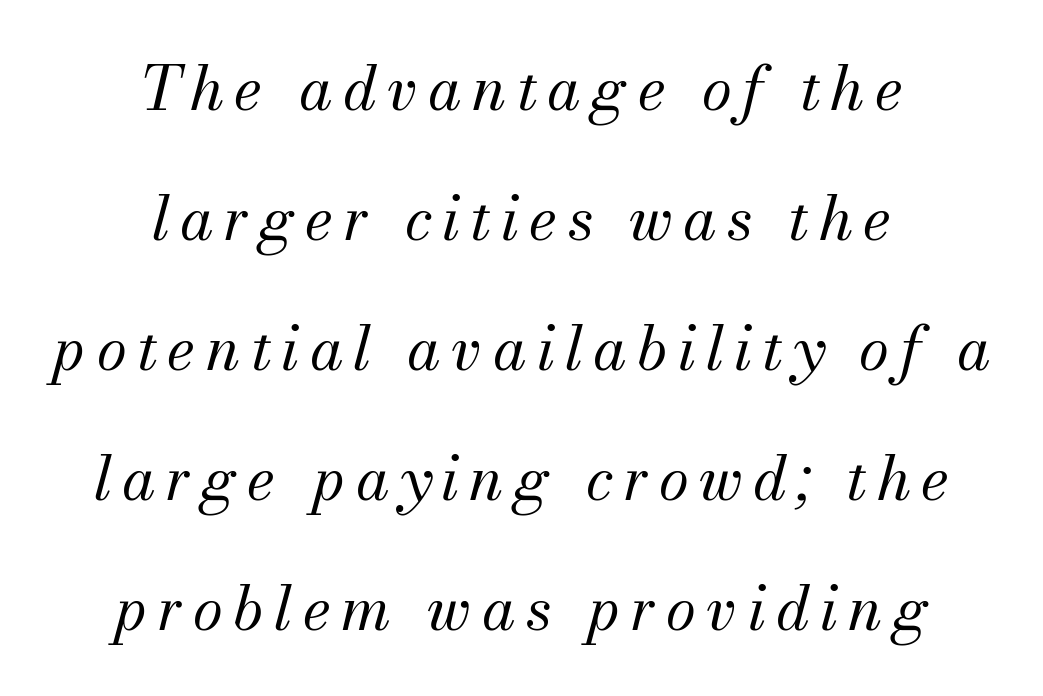
{"serif": "yes", "italic": "yes", "lean": "right", "slant_degrees": 13, "bold": "no", "weight": "regular", "width": "normal", "stroke_contrast": "medium", "x_height": "small", "monospaced": "no", "underline": "no", "align": "center", "line_spacing": "loose", "line_spacing_ratio": 2.13, "glyph_px": 61}
